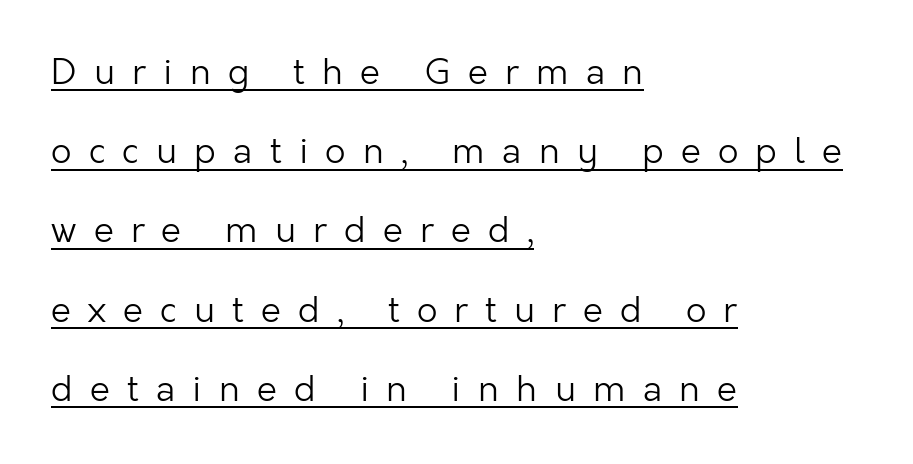
To sum up the face: it is a sans, with no serifs. This sample has the flowing, uneven cadence of proportional lettering. Ascenders rise straight up at ninety degrees. Teacher's note: observe the even left margin — that is flush-left alignment.
